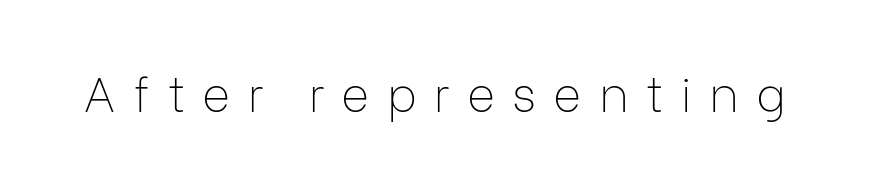
The image shows 48 px thin sans-serif type, upright; set unusually wide letter spacing (+0.36 em), not underlined; low stroke contrast and a medium x-height.
